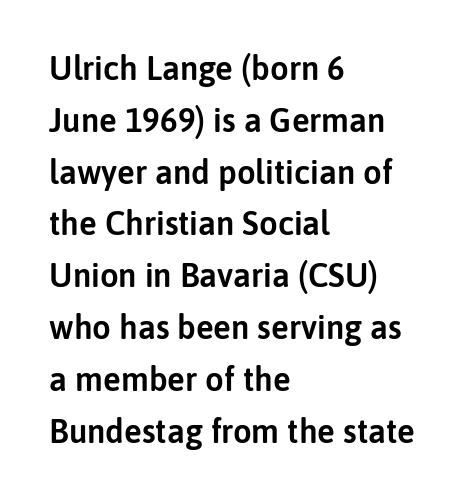
The image shows 33 px sans-serif type, upright; set left-aligned, normal line spacing (1.57x), normal letter spacing, not underlined; low stroke contrast and a medium x-height.
